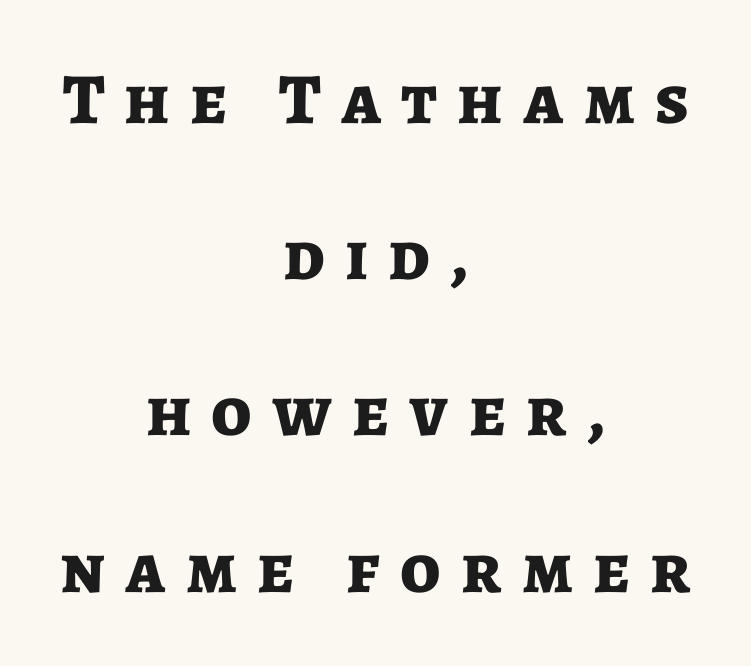
Q: Is the text bold? A: Yes.
Q: Is the text italic (slanted)? A: No, it is upright.
Q: Is the typeface a serif or a sans-serif typeface? A: Sans-serif.
Q: Is the text underlined? A: No.
Q: How is the paragraph aligned? A: Centered.
Q: Is the spacing between letters normal or unusually wide? A: Unusually wide.
Q: Is the spacing between lines tight, normal or loose? A: Loose.
Q: Width (condensed, normal, or wide)? A: Normal.
Q: Stroke contrast? A: Low.
Q: x-height? A: Medium.
Q: Monospaced? A: No.
